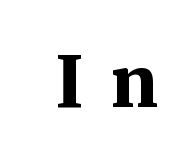
Tall strokes in this sample are plumb rather than angled. The typesetting leans heavy: a genuine bold. Spacing verdict: proportional, widths tailored to each character. The letterforms stand isolated, each surrounded by extra space. The characters display serif detailing at their extremities.
